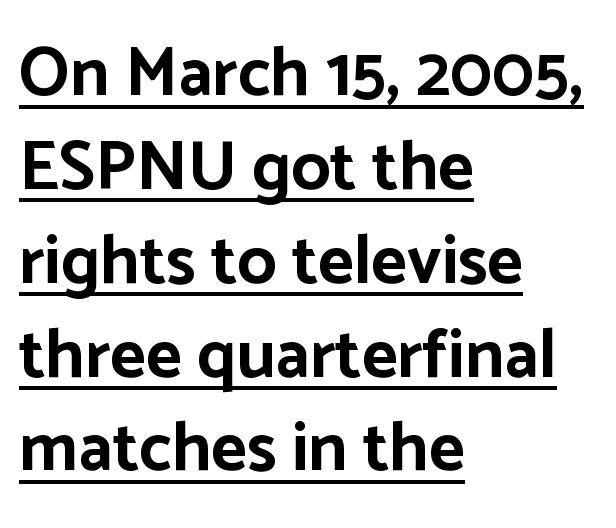
Is the type bold? Yes — the strokes are clearly thick and heavy. Here the designer chose a conventional face with non-uniform glyph widths. This rendering leaves character spacing at its baseline value. The lettering is marked with a stroke running underneath it.
